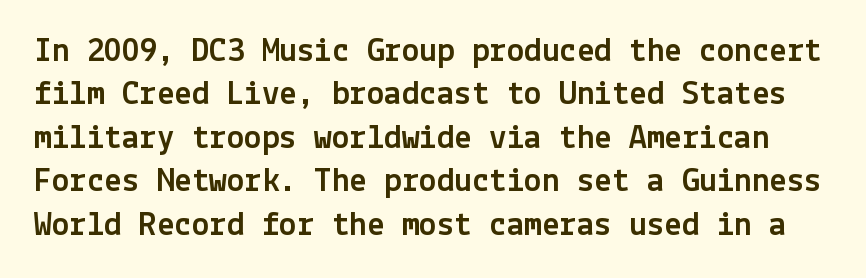
{"serif": "no", "italic": "no", "width": "normal", "x_height": "medium", "underline": "no", "line_spacing_ratio": 1.24, "letter_spacing": "normal", "letter_spacing_em": 0.0, "glyph_px": 35}
